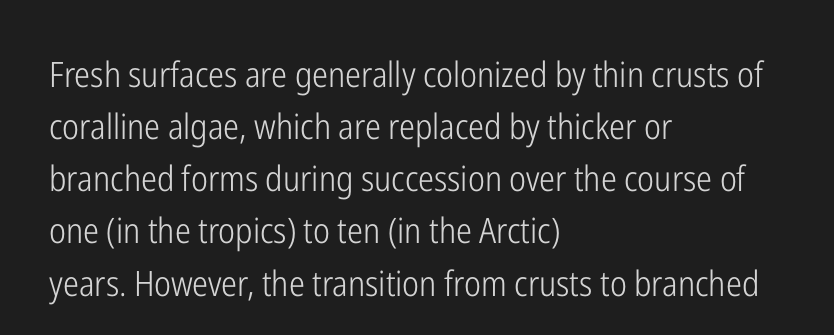
The image shows 35 px light, condensed sans-serif type, upright; set left-aligned, normal line spacing (1.49x), normal letter spacing, not underlined; low stroke contrast and a medium x-height.
